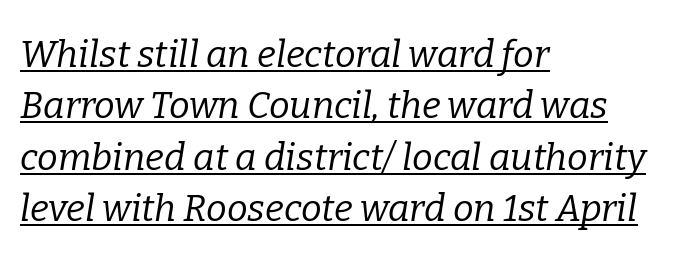
Nothing unusual about the tracking: characters are spaced as the font intends. Think of a printed novel: that variable character pitch is what you see here. Rendered with sloped, italic letterforms. Compared with undecorated copy, this sample adds a rule below the words. Weight class: somewhere from thin through regular. Leading: standard.
